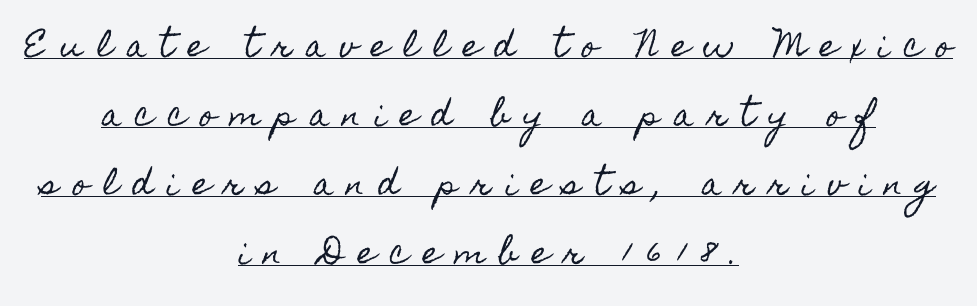
{"width": "condensed", "x_height": "small", "monospaced": "no", "underline": "yes", "align": "center", "line_spacing": "loose", "line_spacing_ratio": 2.3, "letter_spacing": "wide", "letter_spacing_em": 0.47, "glyph_px": 30}
